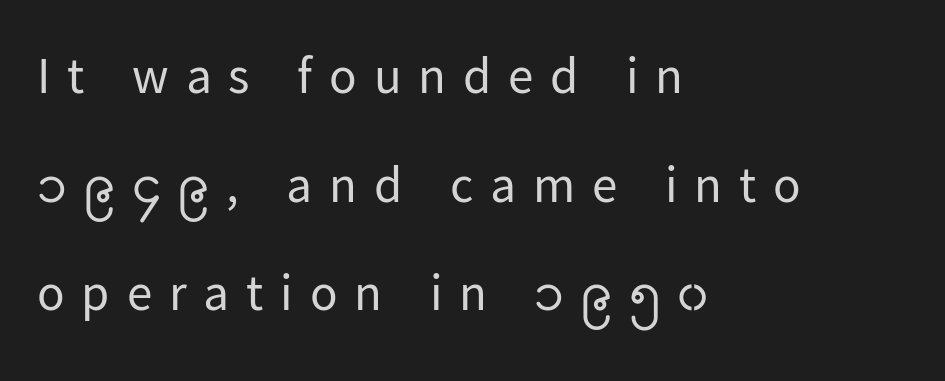
{"serif": "no", "italic": "no", "bold": "no", "weight": "regular", "width": "normal", "stroke_contrast": "low", "x_height": "medium", "monospaced": "no", "underline": "no", "align": "left", "line_spacing": "loose", "line_spacing_ratio": 2.13, "letter_spacing": "wide", "letter_spacing_em": 0.33, "glyph_px": 51}
